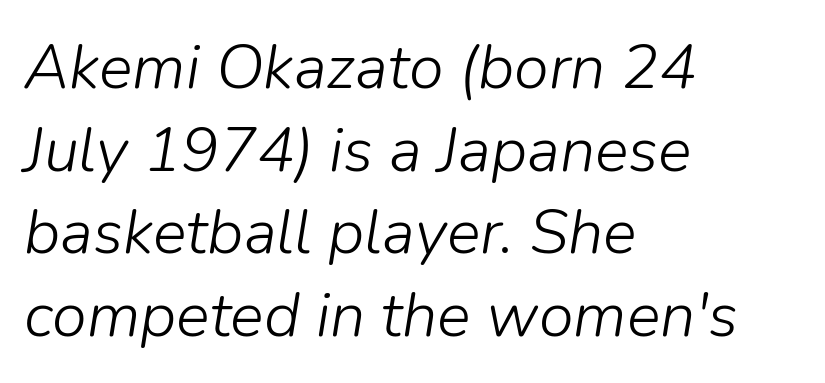
Q: Is the text bold? A: No.
Q: Is the text italic (slanted)? A: Yes, it leans right by about 9 degrees.
Q: Is the text underlined? A: No.
Q: How is the paragraph aligned? A: Left-aligned.
Q: Is the spacing between letters normal or unusually wide? A: Normal.
Q: Is the spacing between lines tight, normal or loose? A: Normal.
Q: Width (condensed, normal, or wide)? A: Normal.
Q: Stroke contrast? A: Low.
Q: x-height? A: Medium.
Q: Monospaced? A: No.
